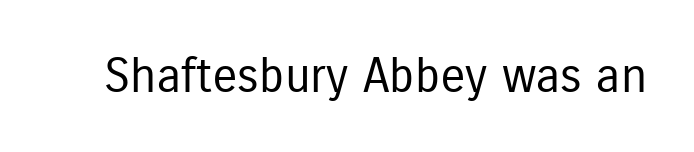
Is there any slant? The stems are plumb. Decoration check: the copy has no underline. Words appear dense and cohesive because spacing is normal. This is sans-serif lettering, the kind often seen on screens and signage. The typeface has the unassuming heft of standard copy or less. Looks like regular typesetting: each glyph gets only the width it needs.
